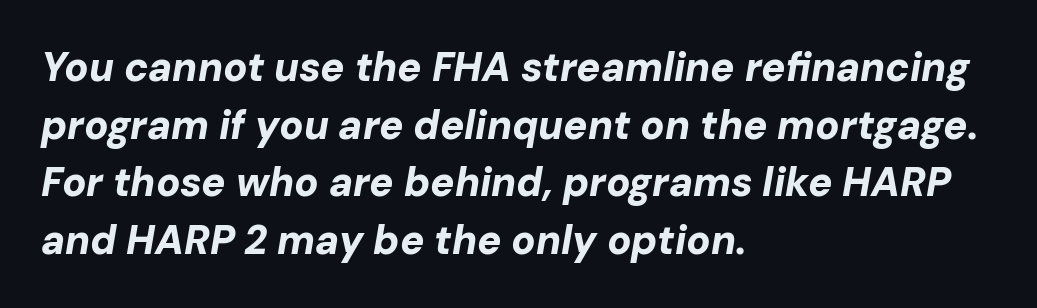
Proportional: the letters do not fall into vertical columns. Strong, thick strokes mark this as bold type. Spacing between characters is what you'd get straight out of the box. Leftover space on each line is placed entirely after the last word. Clear beneath every line of the passage.
